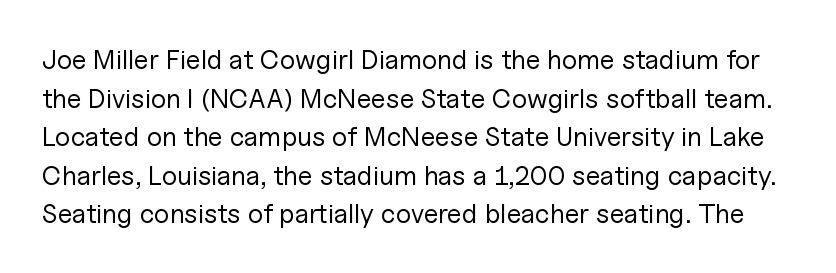
Q: Is the text bold? A: No.
Q: Is the text italic (slanted)? A: No, it is upright.
Q: Is the text underlined? A: No.
Q: Is the spacing between letters normal or unusually wide? A: Normal.
Q: Is the spacing between lines tight, normal or loose? A: Normal.
